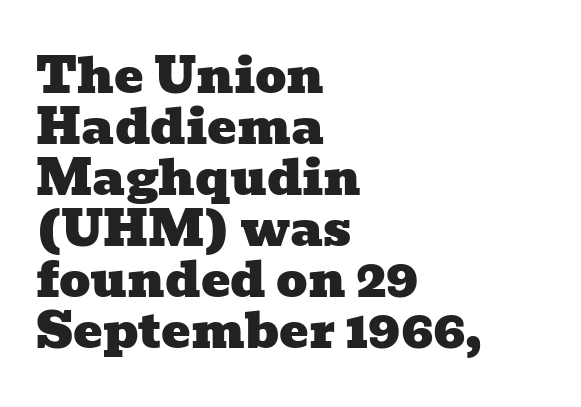
The image shows 49 px wide serif type; set left-aligned, tight line spacing (1.04x), normal letter spacing, not underlined; low stroke contrast and a medium x-height.
